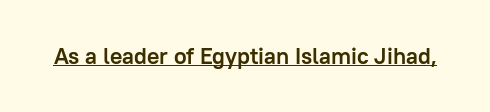
{"italic": "no", "bold": "yes", "underline": "yes", "letter_spacing": "normal", "letter_spacing_em": 0.0, "glyph_px": 23}
